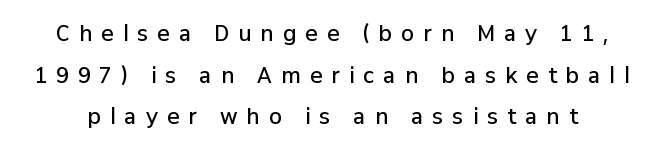
These words are printed semibold, heavier than regular yet not bold. Just letters on the line, the space beneath them empty. The block of text is sparse from top to bottom, with ample space between rows. Display-style spreading of the glyphs; the letterfit is very open.
